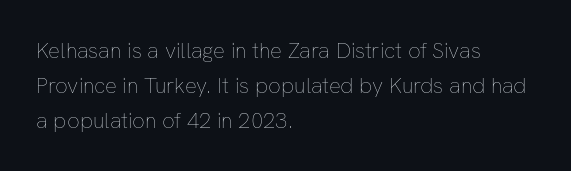
Q: Is the text bold? A: No.
Q: Is the text italic (slanted)? A: No, it is upright.
Q: Is the text underlined? A: No.
Q: How is the paragraph aligned? A: Left-aligned.
Q: Is the spacing between letters normal or unusually wide? A: Normal.
Q: Is the spacing between lines tight, normal or loose? A: Normal.
